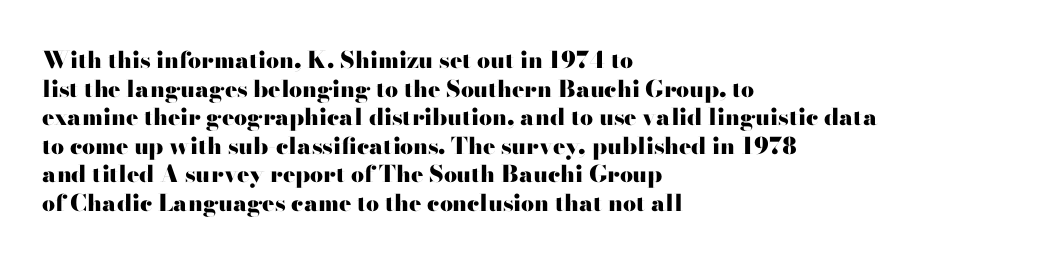
Q: Is the text bold? A: Yes.
Q: Is the text italic (slanted)? A: No, it is upright.
Q: Is the text underlined? A: No.
Q: How is the paragraph aligned? A: Left-aligned.
Q: Is the spacing between letters normal or unusually wide? A: Normal.
